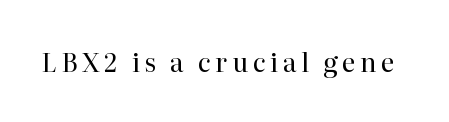
On a weight scale, this lands at 450 or below. The gap between lines stays unmarked. Notice how the stems are strictly vertical — no italics here.
